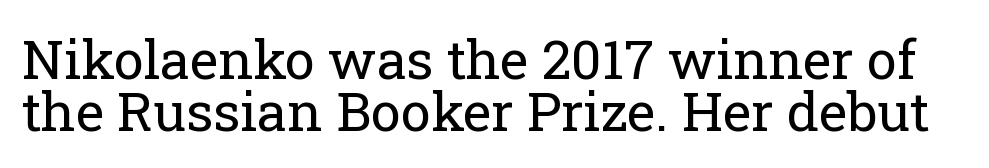
Every character sits straight up, as roman type does. The face used here is seriffed, in the tradition of book romans. Stem width sits at or under what a default text font uses. The designer dialed line spacing down below the default. Nobody drew a line under any word here. Inter-character spacing is left at the font's built-in metrics.
